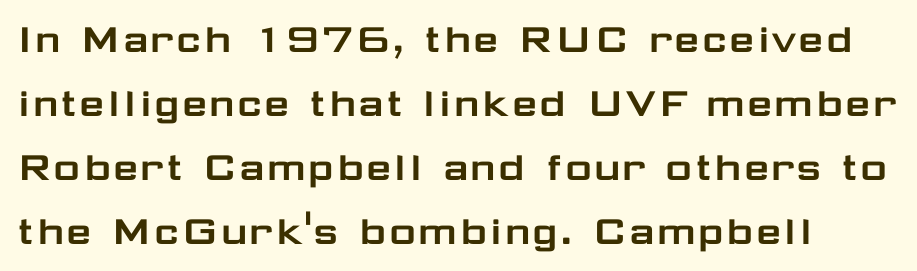
{"serif": "no", "italic": "no", "width": "wide", "stroke_contrast": "low", "x_height": "medium", "monospaced": "no", "underline": "no", "line_spacing": "normal", "line_spacing_ratio": 1.39, "letter_spacing": "normal", "letter_spacing_em": 0.0, "glyph_px": 46}
